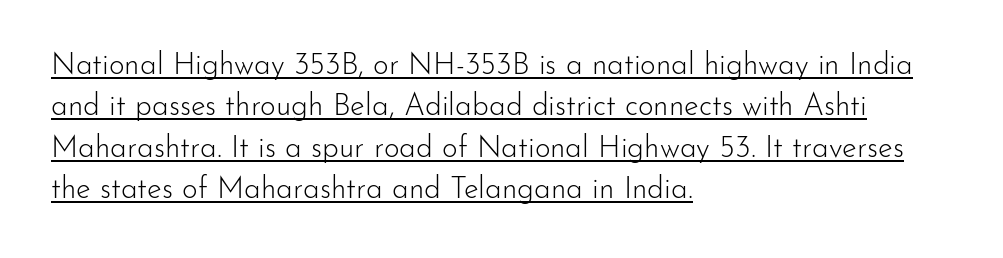
The image shows 30 px light sans-serif type, upright; set left-aligned, normal line spacing (1.38x), normal letter spacing, underlined; low stroke contrast and a small x-height.
